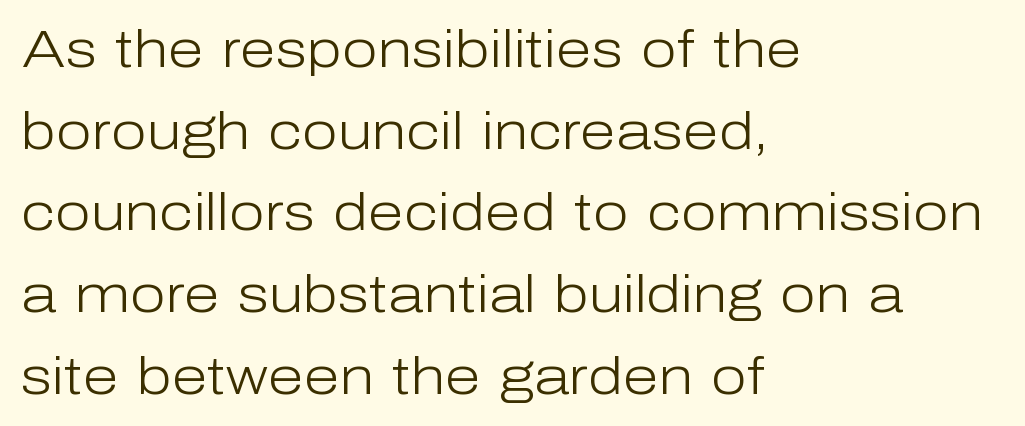
Q: Is the text bold? A: No.
Q: Is the text italic (slanted)? A: No, it is upright.
Q: Is the typeface a serif or a sans-serif typeface? A: Sans-serif.
Q: Is the text underlined? A: No.
Q: How is the paragraph aligned? A: Left-aligned.
Q: Is the spacing between letters normal or unusually wide? A: Normal.
Q: Is the spacing between lines tight, normal or loose? A: Normal.
Q: Width (condensed, normal, or wide)? A: Normal.
Q: Stroke contrast? A: Low.
Q: x-height? A: Medium.
Q: Monospaced? A: No.
